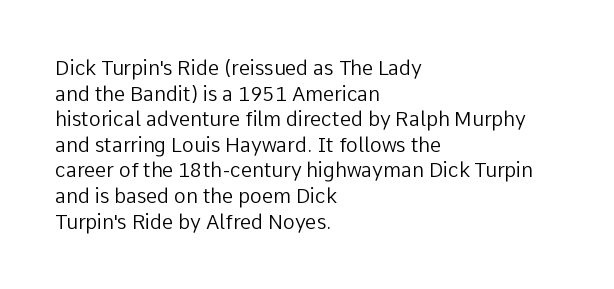
The image shows 20 px text type, upright; set left-aligned, normal line spacing (1.28x), normal letter spacing, not underlined.
